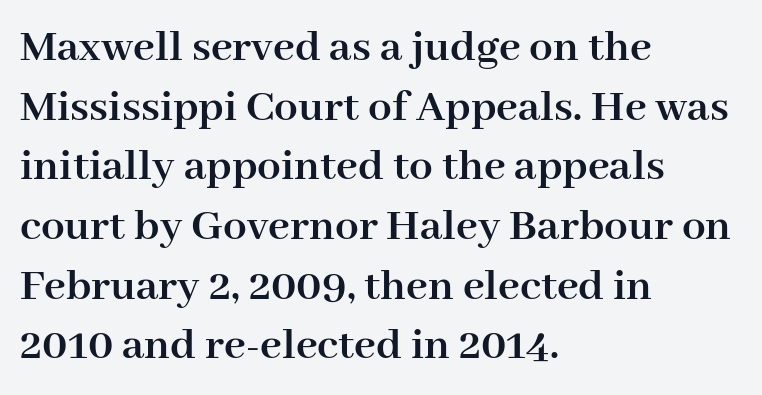
{"serif": "yes", "italic": "no", "bold": "yes", "weight": "semibold", "width": "normal", "stroke_contrast": "high", "x_height": "medium", "monospaced": "no", "underline": "no", "align": "left", "line_spacing": "normal", "line_spacing_ratio": 1.27, "letter_spacing": "normal", "letter_spacing_em": 0.0, "glyph_px": 47}
